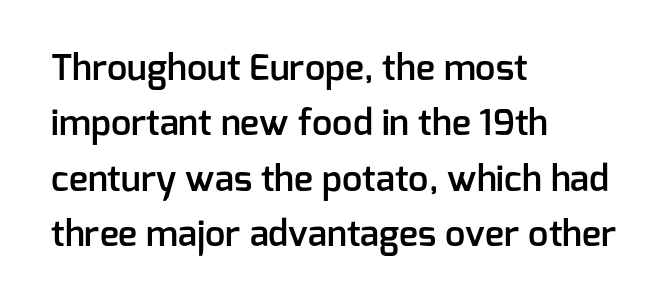
Is there much room between lines? A standard amount, neither cramped nor airy. Nobody drew a line under any word here. The designer went with a sans here, leaving each stem footless. The gaps between neighbouring characters are ordinary and unremarkable. The face used here is proportionally spaced, like ordinary book or web type. Horizontally, the lines are justified to the leading edge only.
